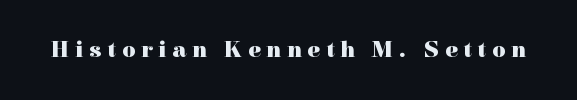
The image shows 23 px bold type, upright; set unusually wide letter spacing (+0.26 em), not underlined.
